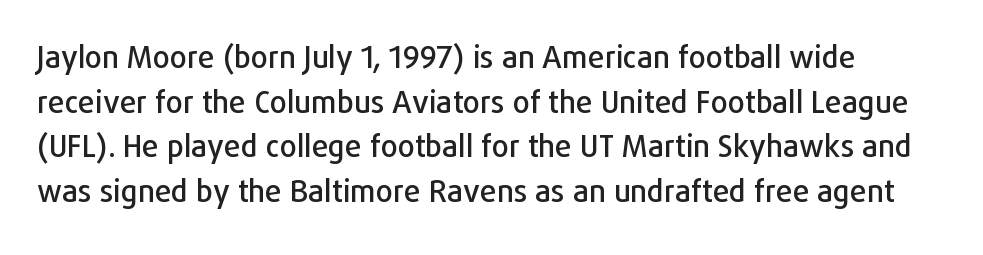
The image shows 30 px sans-serif type, upright; set normal line spacing (1.49x), normal letter spacing, not underlined; low stroke contrast and a medium x-height.
